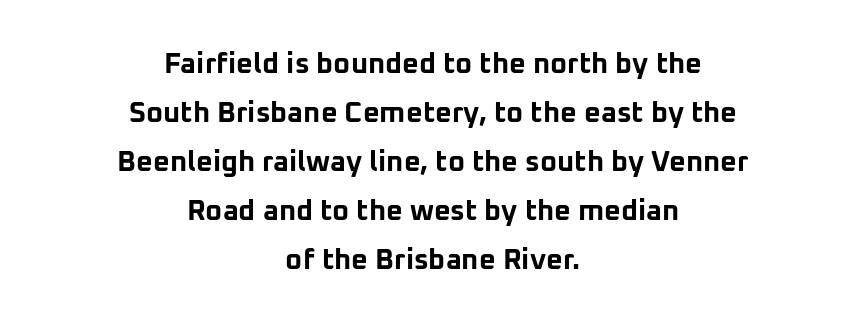
The image shows 29 px bold sans-serif type, upright; set centered, normal line spacing (1.69x), normal letter spacing, not underlined; low stroke contrast and a medium x-height.
